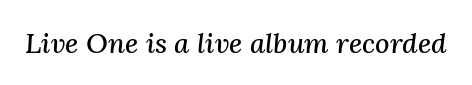
The image shows 28 px serif type, italic (leaning right); set normal letter spacing, not underlined; medium stroke contrast and a medium x-height.
